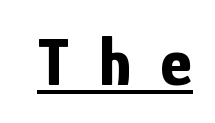
The image shows 68 px bold, condensed sans-serif type, upright; set unusually wide letter spacing (+0.43 em), underlined; low stroke contrast and a medium x-height.
